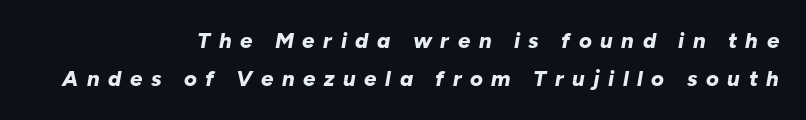
Q: Is the text bold? A: Yes.
Q: Is the text italic (slanted)? A: Yes, it leans right by about 10 degrees.
Q: Is the text underlined? A: No.
Q: How is the paragraph aligned? A: Right-aligned.
Q: Is the spacing between letters normal or unusually wide? A: Unusually wide.
